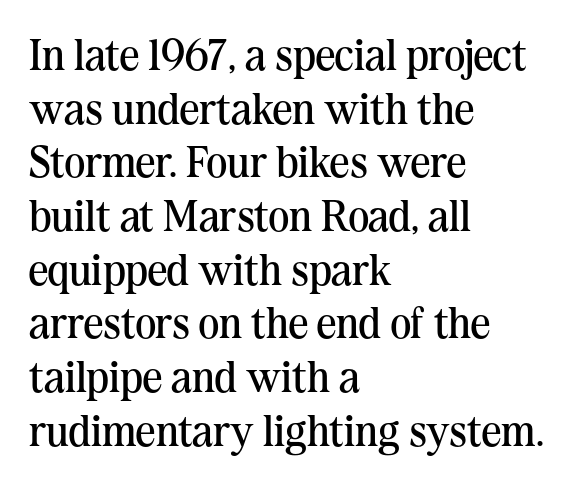
The image shows 44 px regular-weight serif type, upright; set left-aligned, line spacing 1.22x, normal letter spacing, not underlined; medium stroke contrast and a medium x-height.
